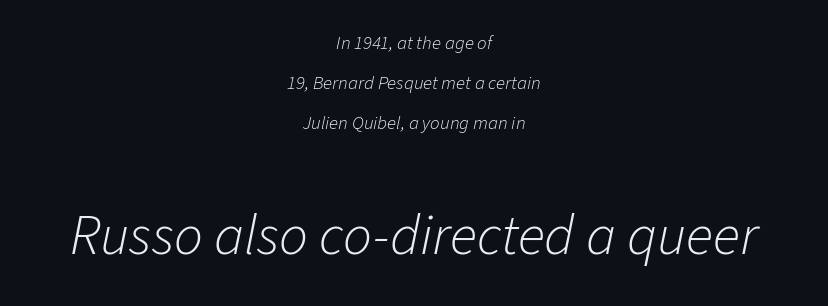
Q: Is the text bold? A: No.
Q: Is the text italic (slanted)? A: Yes, it leans right by about 11 degrees.
Q: Is the text underlined? A: No.
Q: How is the paragraph aligned? A: Centered.
Q: Is the spacing between letters normal or unusually wide? A: Normal.
Q: Is the spacing between lines tight, normal or loose? A: Loose.
Q: Which block of text is set in a larger size, the first (top) or the second (bottom)? A: The second (bottom) one.
Q: Width (condensed, normal, or wide)? A: Normal.
Q: Stroke contrast? A: Low.
Q: x-height? A: Medium.
Q: Monospaced? A: No.
